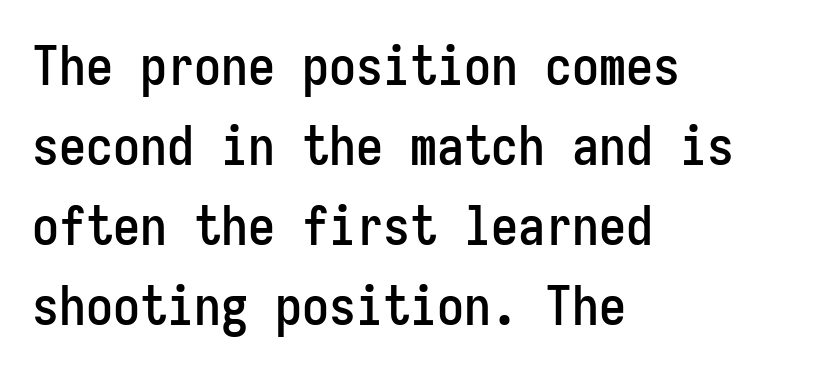
The image shows 54 px condensed sans-serif type, upright, monospaced; set left-aligned, normal line spacing (1.48x), normal letter spacing, not underlined; low stroke contrast and a medium x-height.
